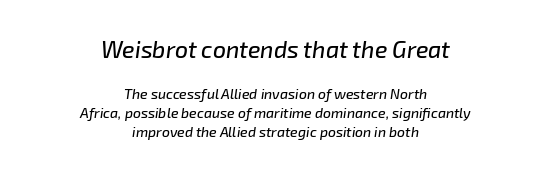
The image shows 23 px text type, italic (leaning right); set centered, normal line spacing (1.37x), normal letter spacing, not underlined; the first (top) block is 1.64x larger.
